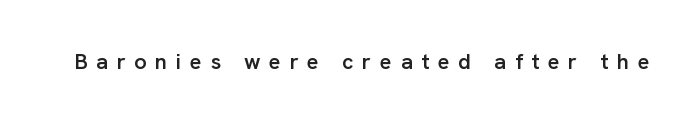
Q: Is the text bold? A: Semi-bold.
Q: Is the text italic (slanted)? A: No, it is upright.
Q: Is the text underlined? A: No.
Q: Is the spacing between letters normal or unusually wide? A: Unusually wide.
